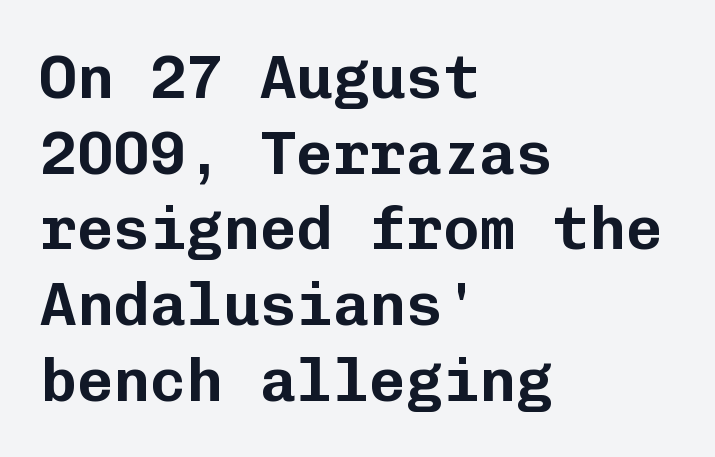
The typeface chosen for these lines omits serifs. Words appear dense and cohesive because spacing is normal. You could count columns in this text — the font is strictly monospaced. If you drew a line through each stem, it would be perfectly vertical. Each line starts at the same left margin while the right side varies.
